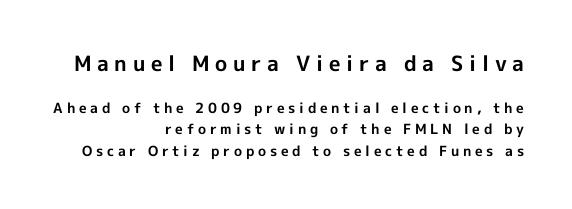
Q: Is the text bold? A: Yes.
Q: Is the text italic (slanted)? A: No, it is upright.
Q: Is the text underlined? A: No.
Q: How is the paragraph aligned? A: Right-aligned.
Q: Is the spacing between letters normal or unusually wide? A: Unusually wide.
Q: Is the spacing between lines tight, normal or loose? A: Normal.
Q: Which block of text is set in a larger size, the first (top) or the second (bottom)? A: The first (top) one.
